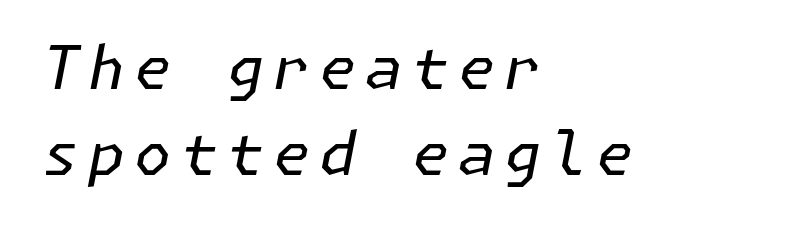
The image shows 60 px regular-weight type, italic (leaning right); set left-aligned, normal line spacing (1.43x), not underlined; low stroke contrast and a medium x-height.
